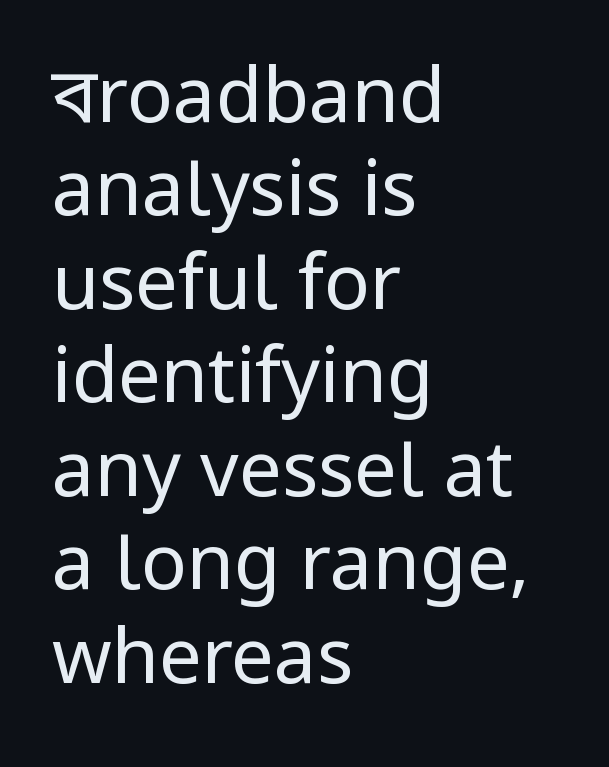
The image shows 76 px regular-weight sans-serif type, upright; set left-aligned, line spacing 1.23x, normal letter spacing, not underlined; low stroke contrast and a medium x-height.
